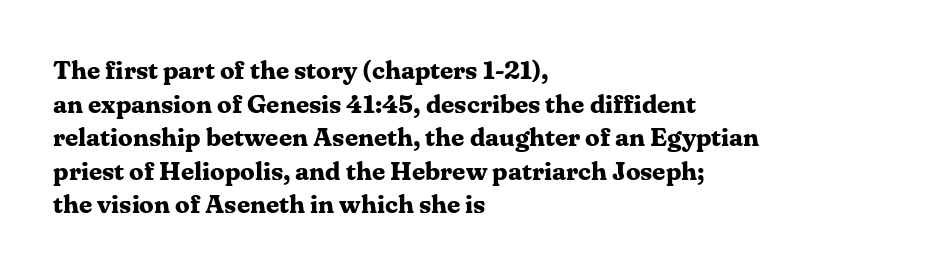
{"italic": "no", "bold": "yes", "underline": "no", "align": "left", "line_spacing": "normal", "line_spacing_ratio": 1.29, "letter_spacing": "normal", "letter_spacing_em": 0.0, "glyph_px": 26}
